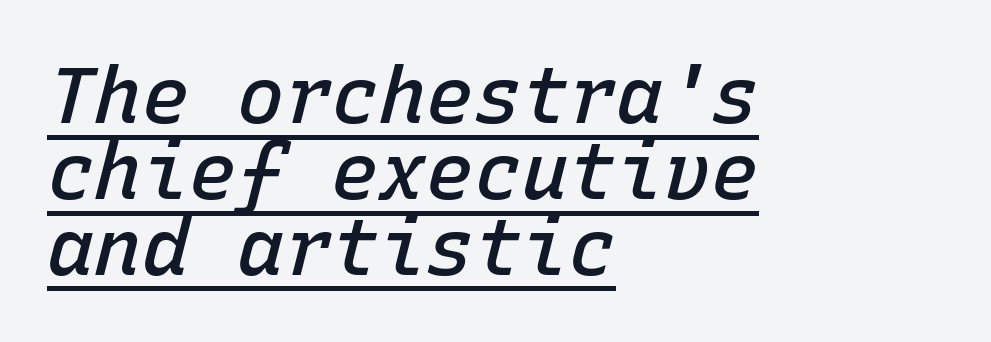
{"italic": "yes", "lean": "right", "slant_degrees": 15, "bold": "semi", "weight": "semibold", "width": "normal", "stroke_contrast": "low", "x_height": "medium", "monospaced": "yes", "underline": "yes", "align": "left", "line_spacing": "tight", "line_spacing_ratio": 0.96, "letter_spacing": "normal", "letter_spacing_em": 0.0, "glyph_px": 79}
